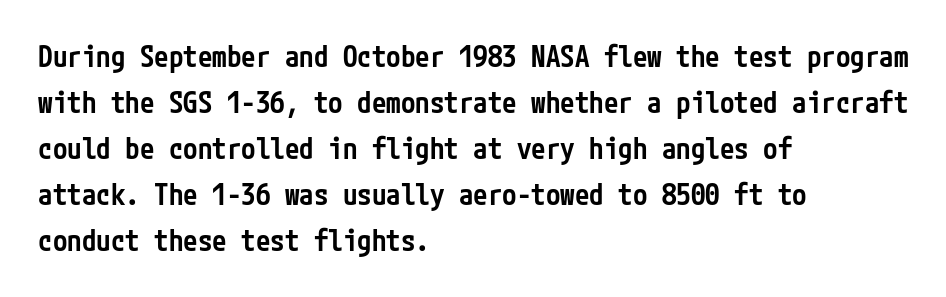
Compared with typical paragraphs, the rows here are spaced about the same. The lettering stays uniformly vertical, giving the passage a roman look. Each line starts at the same left margin while the right side varies. Tracking here is standard; glyphs follow each other at the usual distance. Summary of weight: moderately heavy, a semibold. A sans-serif font was chosen for this passage.
